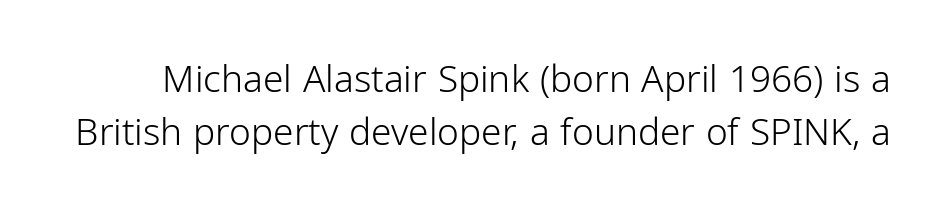
Note the varied advance widths — an 'i' is clearly narrower than an 'm'. The font family rendered here belongs to the sans-serif group. The horizontal fit of the characters is conventional and even. The space between consecutive lines is moderate. The letters stand straight up with perfectly vertical stems. Only glyphs here, with clear space below each row.
